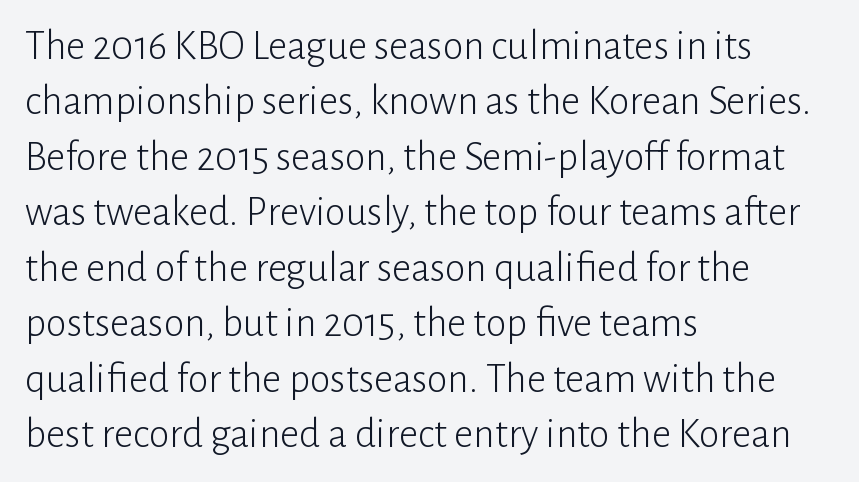
Q: Is the text bold? A: No.
Q: Is the text italic (slanted)? A: No, it is upright.
Q: Is the typeface a serif or a sans-serif typeface? A: Sans-serif.
Q: Is the text underlined? A: No.
Q: How is the paragraph aligned? A: Left-aligned.
Q: Is the spacing between letters normal or unusually wide? A: Normal.
Q: Is the spacing between lines tight, normal or loose? A: Normal.
Q: Width (condensed, normal, or wide)? A: Normal.
Q: Stroke contrast? A: Low.
Q: x-height? A: Medium.
Q: Monospaced? A: No.
